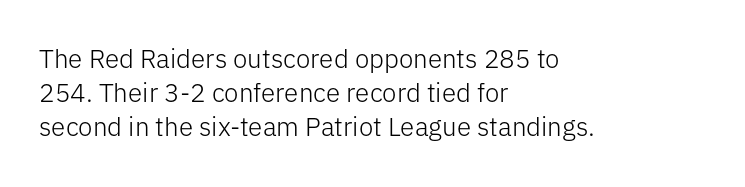
{"italic": "no", "bold": "no", "underline": "no", "align": "left", "line_spacing": "normal", "line_spacing_ratio": 1.31, "letter_spacing": "normal", "letter_spacing_em": 0.0, "glyph_px": 26}
